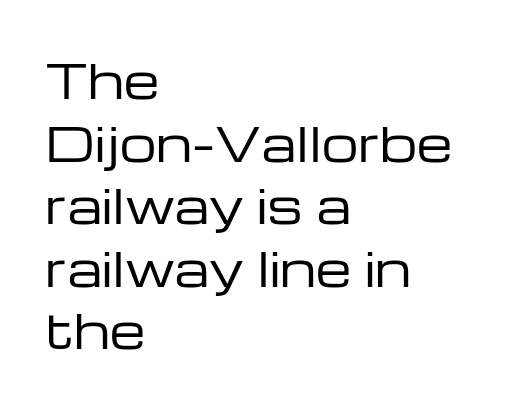
{"serif": "no", "italic": "no", "bold": "no", "weight": "regular", "width": "wide", "stroke_contrast": "low", "x_height": "medium", "monospaced": "no", "underline": "no", "align": "left", "line_spacing": "normal", "line_spacing_ratio": 1.36, "letter_spacing": "normal", "letter_spacing_em": 0.0, "glyph_px": 46}
